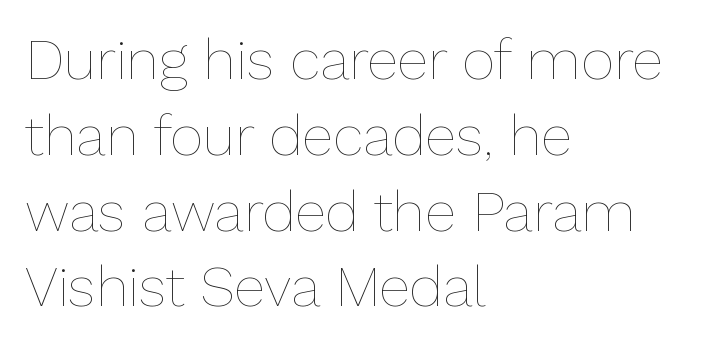
This rendering features lettering with no underline. Characters remain perfectly vertical along every line. The weight would be labelled regular, book, light, or lighter still. Character widths vary here, with narrow letters taking less room than wide ones. Caption: multi-line text, flush left, ragged right. Reading down the column, the eye jumps a familiar distance to each next line.
